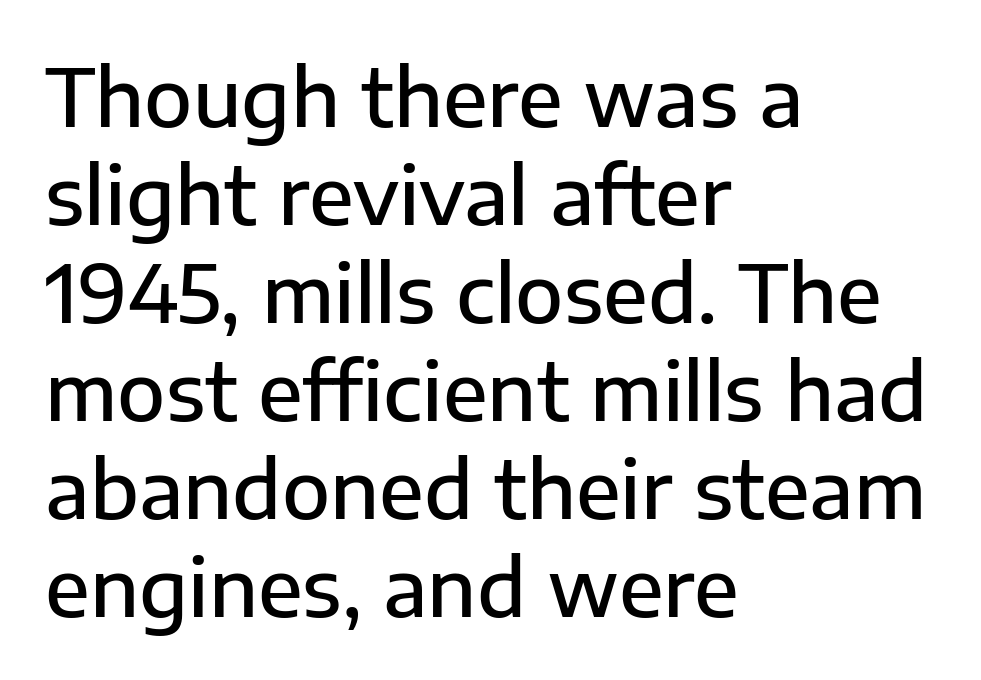
The image shows 79 px semibold sans-serif type, upright; set left-aligned, line spacing 1.24x, normal letter spacing, not underlined; low stroke contrast and a medium x-height.
